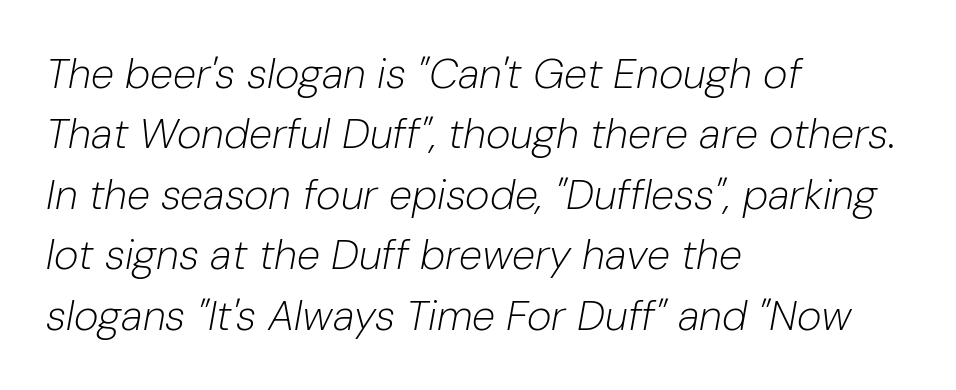
The image shows 42 px light type, italic (leaning right); set left-aligned, normal line spacing (1.44x), normal letter spacing, not underlined; low stroke contrast and a medium x-height.
